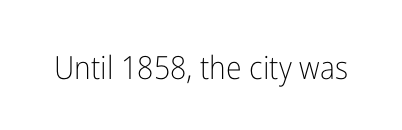
Descender tails drop into unmarked territory. Font category for this specimen: sans-serif. If you drew a line through each stem, it would be perfectly vertical. Nothing unusual about the tracking: characters are spaced as the font intends.
